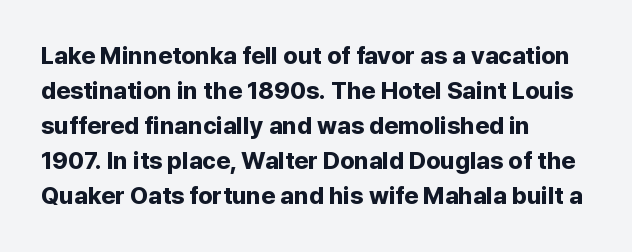
A classic flush-left, rag-right setting is used for this passage. The strokes are fattened all the way to bold. Plain, unruled lines of type. Tracking value appears to be zero — textbook default spacing.
